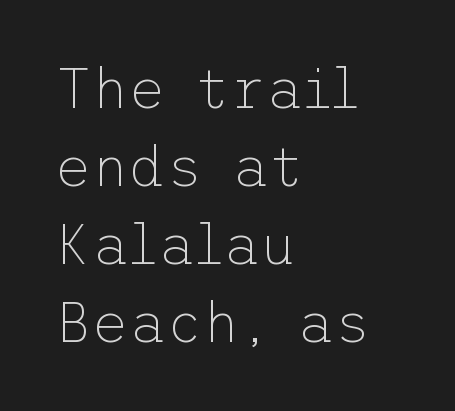
The image shows 57 px thin sans-serif type, upright; set left-aligned, normal line spacing (1.37x), normal letter spacing, not underlined; low stroke contrast and a medium x-height.
